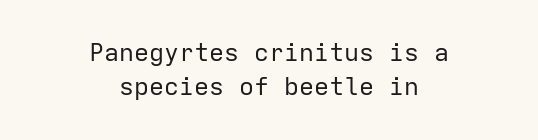
{"italic": "no", "bold": "no", "underline": "no", "align": "center", "line_spacing": "normal", "line_spacing_ratio": 1.37, "letter_spacing": "normal", "letter_spacing_em": 0.0, "glyph_px": 25}
